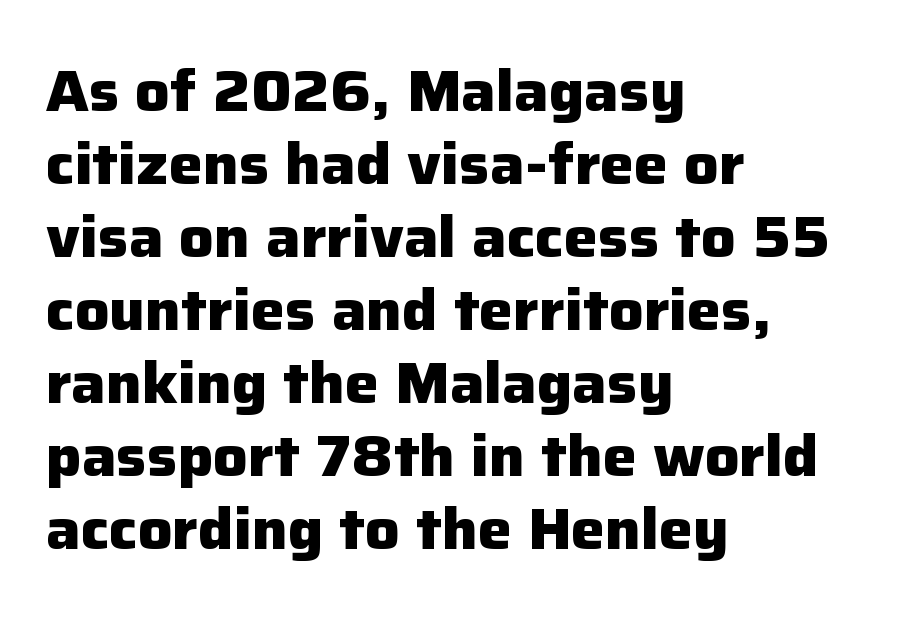
The image shows 57 px heavy sans-serif type, upright; set left-aligned, normal line spacing (1.28x), normal letter spacing, not underlined; low stroke contrast and a medium x-height.
